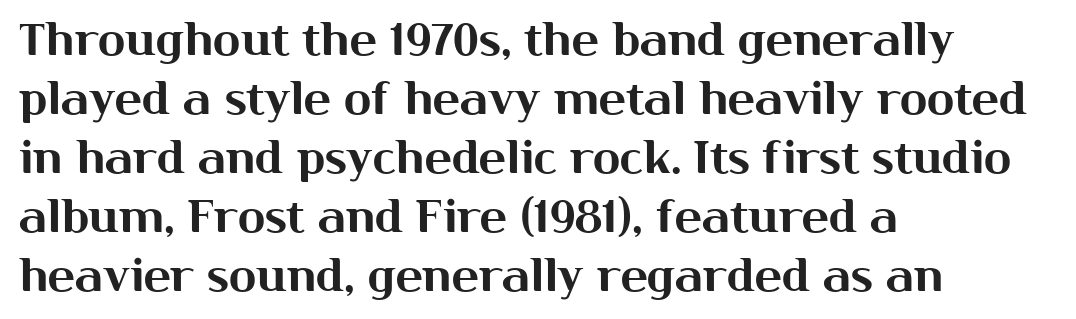
Reading down the block, your eye returns to a fixed left position each line. Looks like regular typesetting: each glyph gets only the width it needs. To sum up the face: it is a sans, with no serifs. Quick note: not italic, upright. The space beneath each line is pristine and unruled.
